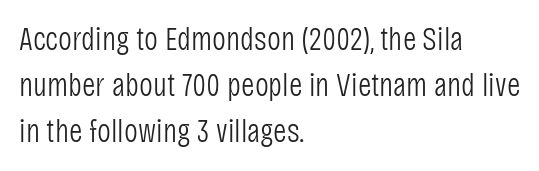
The image shows 33 px light, condensed sans-serif type, upright; set left-aligned, normal line spacing (1.4x), normal letter spacing, not underlined; low stroke contrast and a large x-height.
